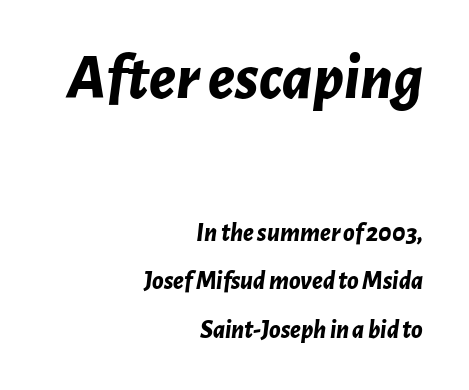
{"italic": "yes", "lean": "right", "slant_degrees": 7, "bold": "yes", "weight": "bold", "width": "normal", "stroke_contrast": "low", "x_height": "medium", "monospaced": "no", "underline": "no", "align": "right", "line_spacing_ratio": 1.87, "letter_spacing": "normal", "letter_spacing_em": 0.0, "larger_block": "first", "size_ratio": 2.5, "glyph_px": 65}
